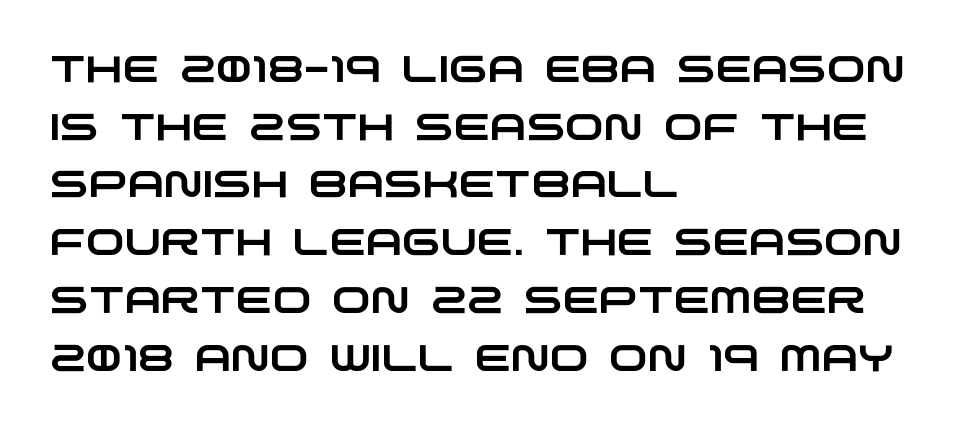
Horizontal alignment here is leftward, the default for most running prose. I'd call this a sans setting — the letters go barefoot. The space beneath each line is pristine and unruled. Summary of vertical rhythm: regular, with standard interline spacing. This rendering leaves character spacing at its baseline value. Varying glyph widths throughout — classic text-font behaviour.
